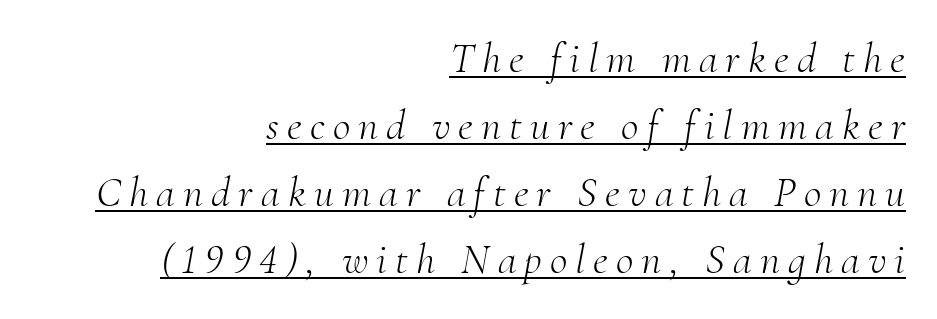
{"serif": "yes", "italic": "yes", "lean": "right", "slant_degrees": 10, "bold": "no", "weight": "light", "width": "normal", "stroke_contrast": "medium", "x_height": "small", "monospaced": "no", "underline": "yes", "align": "right", "line_spacing": "normal", "line_spacing_ratio": 1.56, "glyph_px": 43}
